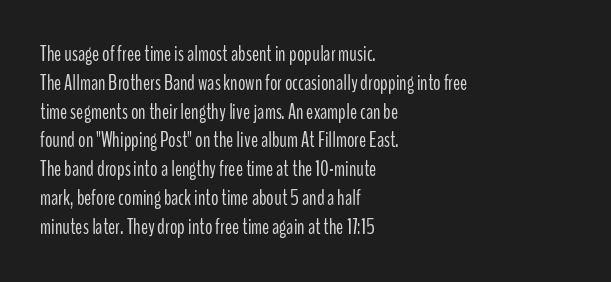
The image shows 21 px text type, upright; set left-aligned, normal line spacing (1.37x), normal letter spacing, not underlined.
